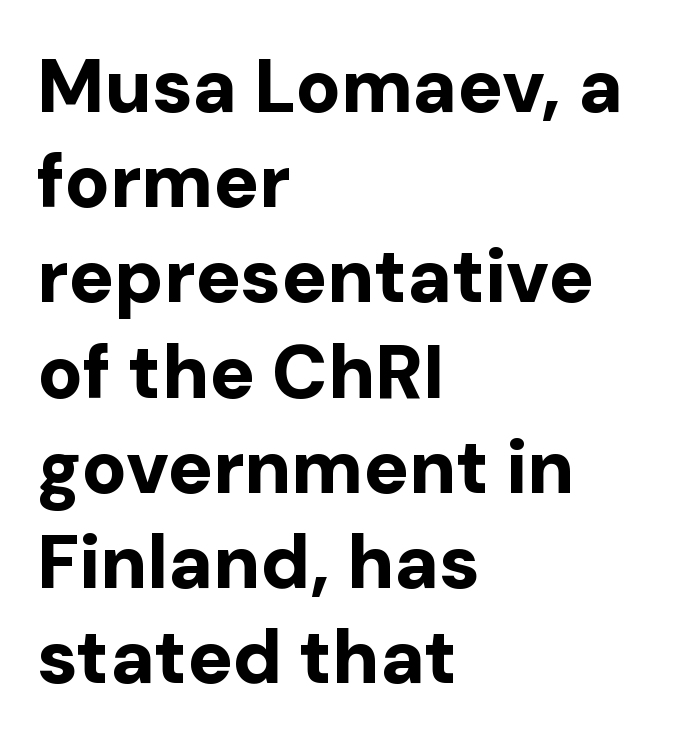
The text block is weighted toward the left margin, trailing off unevenly rightward. Each letter keeps its own natural width here, so spacing adapts to shape. Tracking here is standard; glyphs follow each other at the usual distance. Unlike a traditional serif, this face leaves its strokes unadorned. The glyphs are unaccompanied by any horizontal stroke below them.
